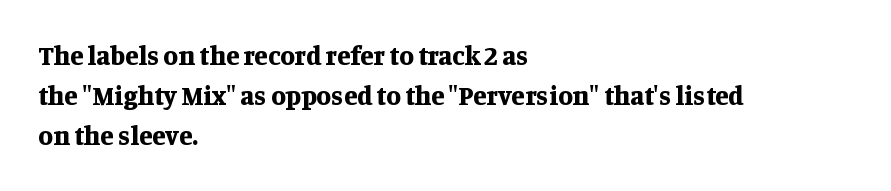
{"italic": "no", "bold": "yes", "underline": "no", "align": "left", "line_spacing": "normal", "line_spacing_ratio": 1.49, "letter_spacing": "normal", "letter_spacing_em": 0.0, "glyph_px": 27}
